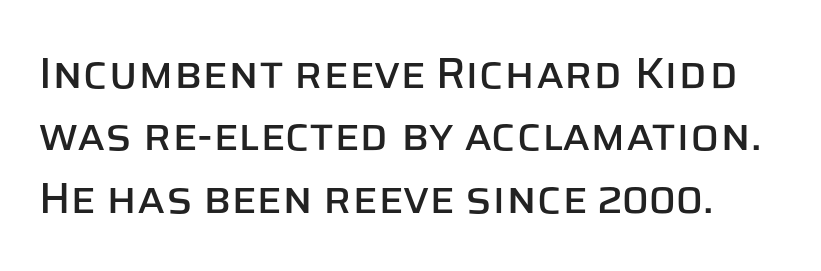
The image shows 43 px sans-serif type, upright; set normal line spacing (1.45x), normal letter spacing, not underlined; low stroke contrast and a large x-height.
